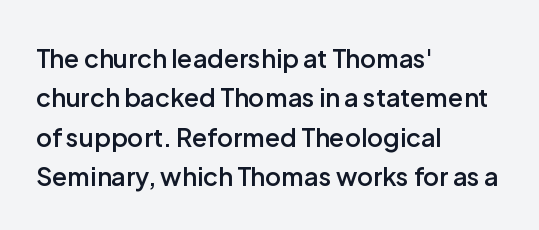
{"italic": "no", "bold": "semi", "underline": "no", "align": "left", "line_spacing": "normal", "line_spacing_ratio": 1.58, "letter_spacing": "normal", "letter_spacing_em": 0.0, "glyph_px": 25}
